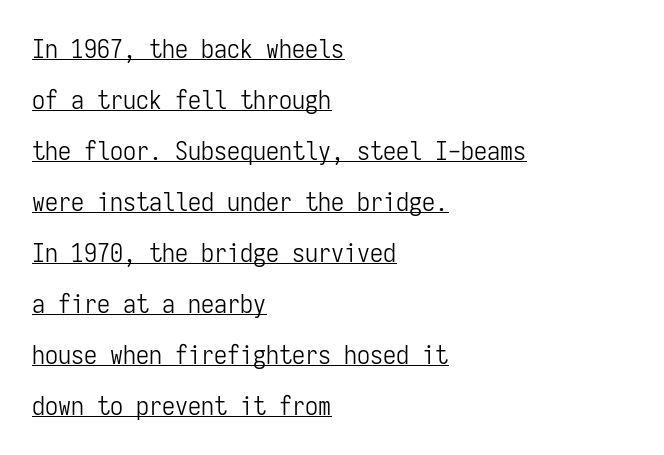
The image shows 26 px text type, upright; set left-aligned, loose line spacing (1.96x), normal letter spacing, underlined.
